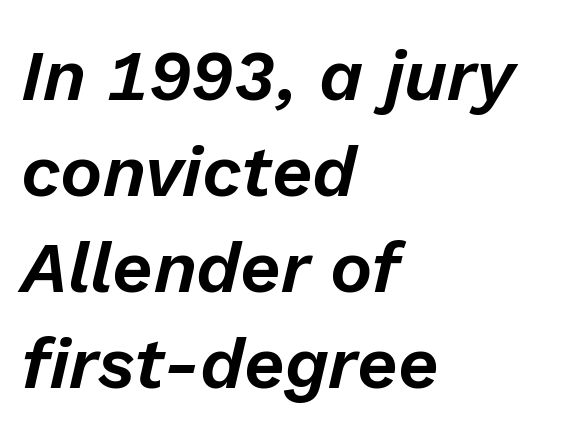
The image shows 71 px text type, italic (leaning right); set left-aligned, normal line spacing (1.35x), normal letter spacing, not underlined; low stroke contrast and a medium x-height.
